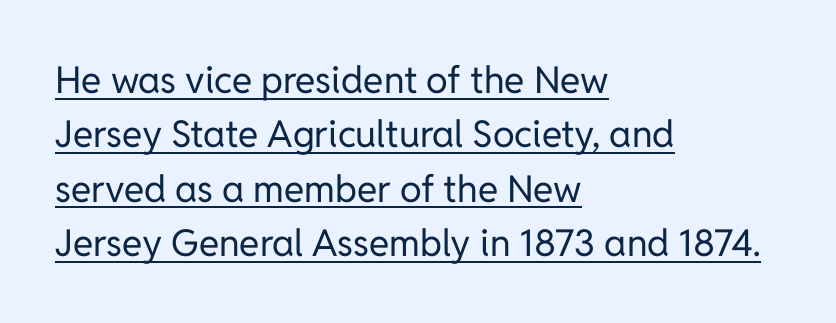
The image shows 37 px regular-weight sans-serif type, upright; set left-aligned, normal line spacing (1.47x), normal letter spacing, underlined; low stroke contrast and a medium x-height.
